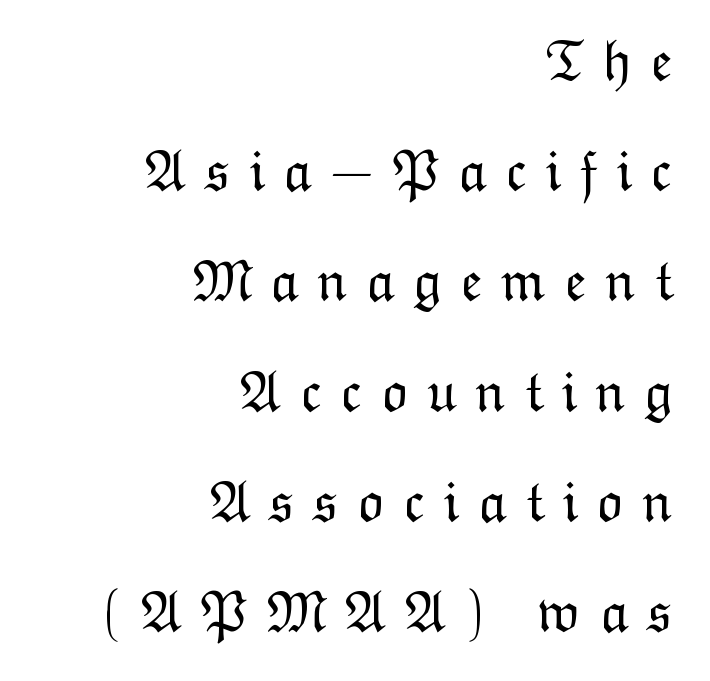
The image shows 58 px light type, upright; set right-aligned, loose line spacing (1.9x), unusually wide letter spacing (+0.31 em), not underlined; low stroke contrast and a medium x-height.
